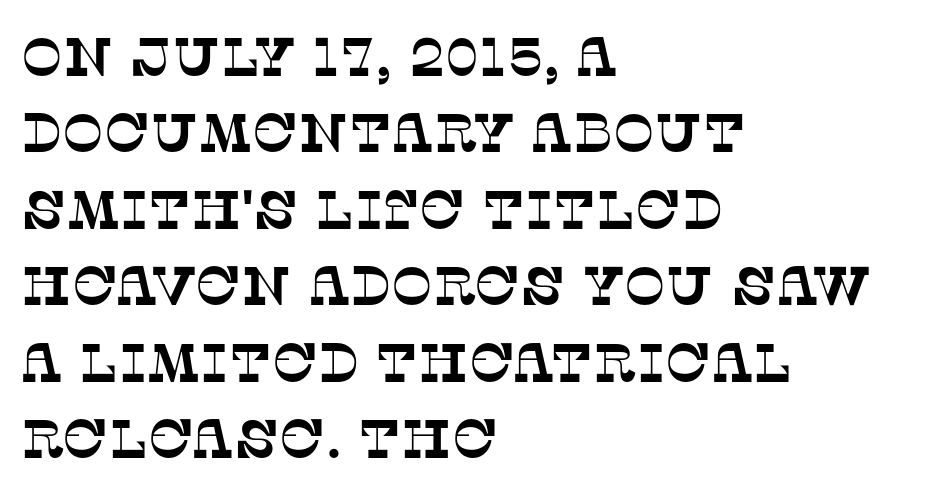
The image shows 55 px serif type; set left-aligned, normal line spacing (1.39x), normal letter spacing, not underlined; low stroke contrast and a large x-height.
